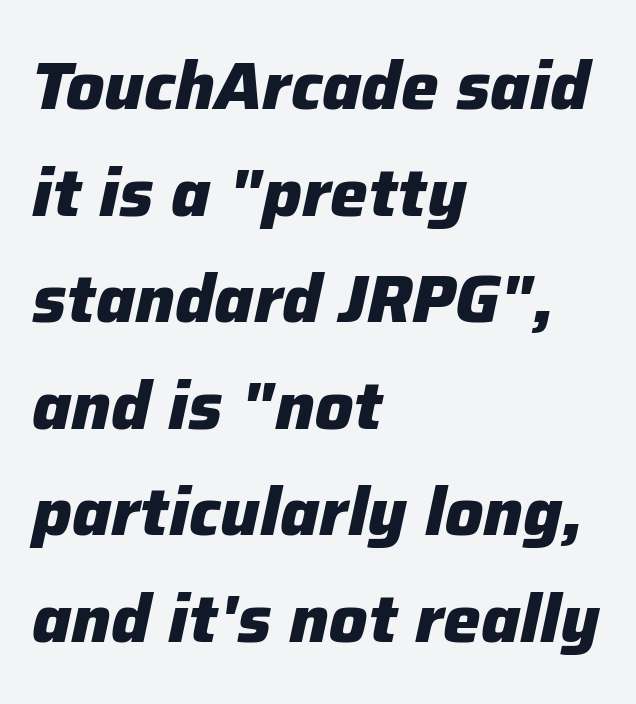
{"italic": "yes", "lean": "right", "slant_degrees": 12, "bold": "yes", "weight": "heavy", "width": "normal", "stroke_contrast": "low", "x_height": "medium", "monospaced": "no", "underline": "no", "align": "left", "line_spacing": "normal", "line_spacing_ratio": 1.59, "letter_spacing": "normal", "letter_spacing_em": 0.0, "glyph_px": 67}
